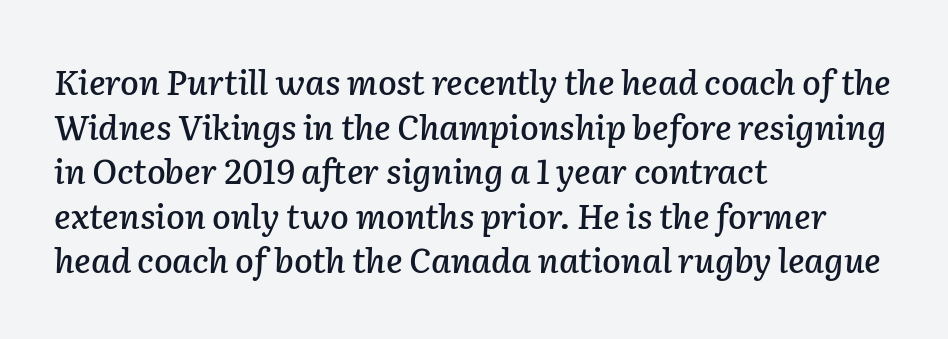
{"italic": "yes", "lean": "right", "slant_degrees": 2, "width": "normal", "stroke_contrast": "low", "x_height": "medium", "monospaced": "no", "underline": "no", "align": "left", "line_spacing": "normal", "line_spacing_ratio": 1.31, "letter_spacing": "normal", "letter_spacing_em": 0.0, "glyph_px": 34}
